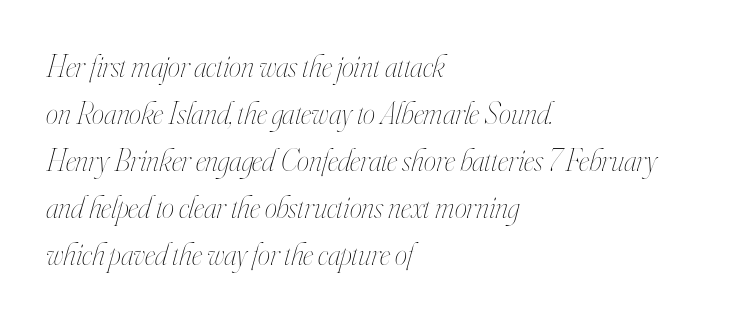
Does the leading feel generous? No, just average. All the whitespace from short lines collects on the right. Each letter keeps its own natural width here, so spacing adapts to shape. An italicized treatment has been applied to the whole sample. Each stroke keeps to a modest, everyday thickness or less.
